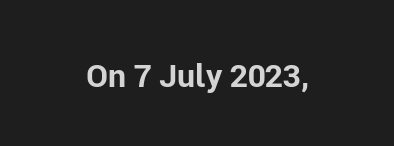
{"serif": "no", "italic": "no", "bold": "yes", "weight": "bold", "width": "normal", "stroke_contrast": "low", "x_height": "medium", "monospaced": "no", "underline": "no", "letter_spacing": "normal", "letter_spacing_em": 0.0, "glyph_px": 32}
